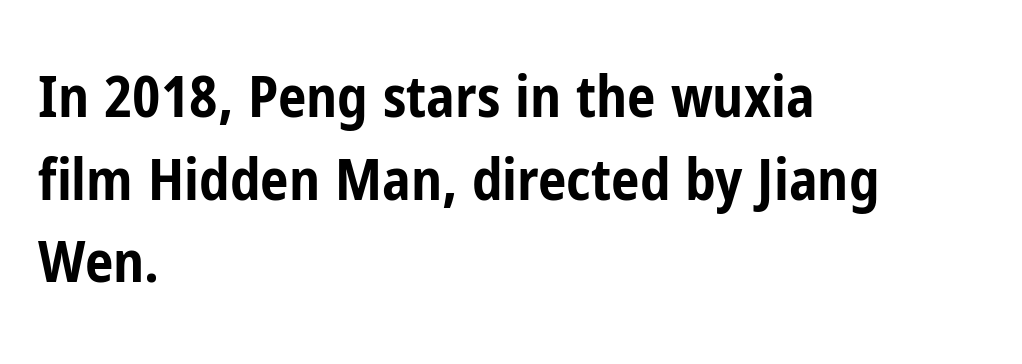
Q: Is the text bold? A: Yes.
Q: Is the text italic (slanted)? A: No, it is upright.
Q: Is the typeface a serif or a sans-serif typeface? A: Sans-serif.
Q: Is the text underlined? A: No.
Q: How is the paragraph aligned? A: Left-aligned.
Q: Is the spacing between letters normal or unusually wide? A: Normal.
Q: Is the spacing between lines tight, normal or loose? A: Normal.
Q: Width (condensed, normal, or wide)? A: Condensed.
Q: Stroke contrast? A: Low.
Q: x-height? A: Medium.
Q: Monospaced? A: No.
